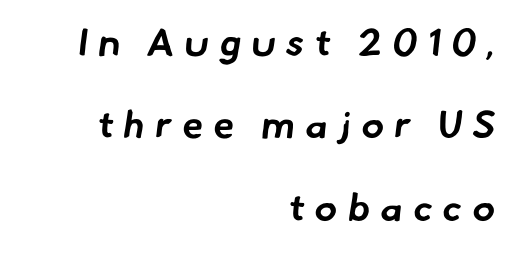
Q: Is the text bold? A: Yes.
Q: Is the typeface a serif or a sans-serif typeface? A: Sans-serif.
Q: Is the text underlined? A: No.
Q: How is the paragraph aligned? A: Right-aligned.
Q: Is the spacing between letters normal or unusually wide? A: Unusually wide.
Q: Is the spacing between lines tight, normal or loose? A: Loose.
Q: Width (condensed, normal, or wide)? A: Normal.
Q: Stroke contrast? A: Low.
Q: x-height? A: Small.
Q: Monospaced? A: No.
